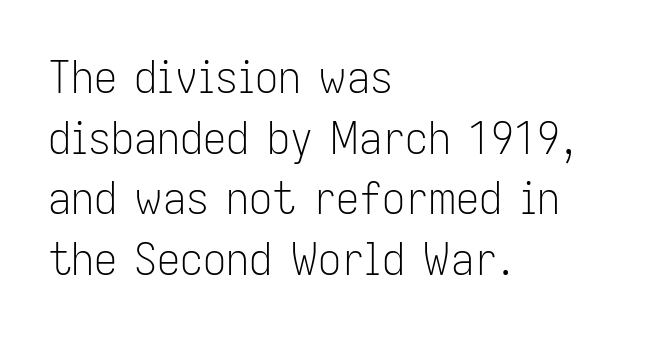
{"serif": "no", "italic": "no", "bold": "no", "weight": "light", "width": "condensed", "stroke_contrast": "low", "x_height": "medium", "monospaced": "no", "underline": "no", "align": "left", "line_spacing": "normal", "line_spacing_ratio": 1.32, "letter_spacing": "normal", "letter_spacing_em": 0.0, "glyph_px": 46}
